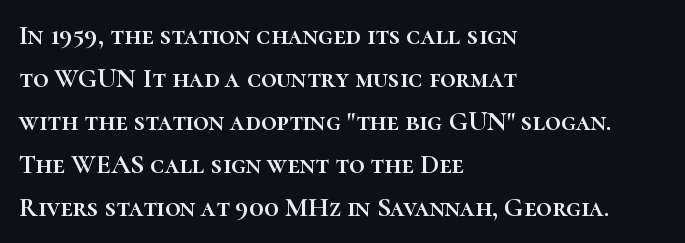
Q: Is the text italic (slanted)? A: No, it is upright.
Q: Is the text underlined? A: No.
Q: How is the paragraph aligned? A: Left-aligned.
Q: Is the spacing between letters normal or unusually wide? A: Normal.
Q: Is the spacing between lines tight, normal or loose? A: Normal.
